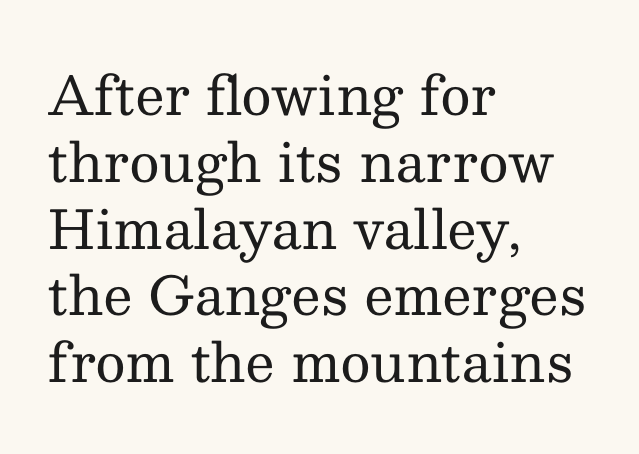
Q: Is the text bold? A: No.
Q: Is the text italic (slanted)? A: No, it is upright.
Q: Is the typeface a serif or a sans-serif typeface? A: Serif.
Q: Is the text underlined? A: No.
Q: How is the paragraph aligned? A: Left-aligned.
Q: Is the spacing between letters normal or unusually wide? A: Normal.
Q: Is the spacing between lines tight, normal or loose? A: Normal.
Q: Width (condensed, normal, or wide)? A: Normal.
Q: Stroke contrast? A: Medium.
Q: x-height? A: Medium.
Q: Monospaced? A: No.
